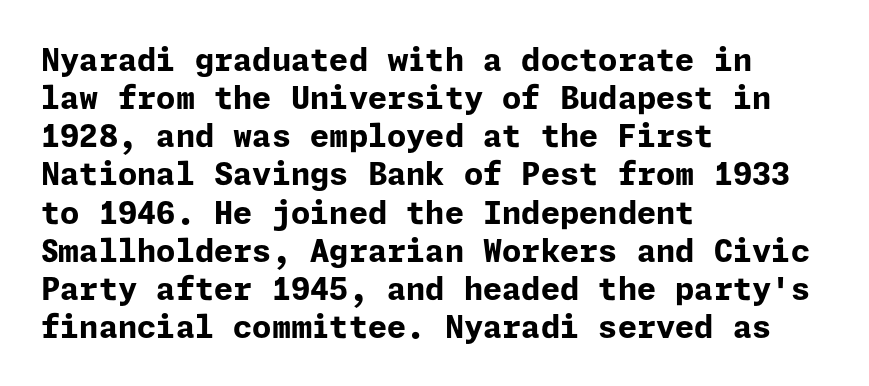
The image shows 31 px bold sans-serif type, upright; set left-aligned, line spacing 1.23x, normal letter spacing, not underlined; low stroke contrast and a medium x-height.
